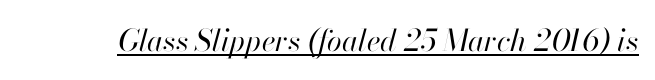
The letters look calm and open, with moderate or lighter stems. Standard letterfit; no display-style spreading of the glyphs. Glance below the letters and you will spot a drawn line. This sample uses an oblique cut, with every glyph tilted off the vertical.
